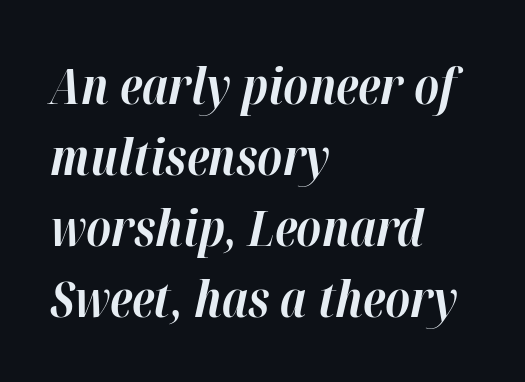
This sample has the flowing, uneven cadence of proportional lettering. Tall strokes in this sample are angled rather than plumb. Summary of vertical rhythm: regular, with standard interline spacing. Inter-character spacing is left at the font's built-in metrics.
